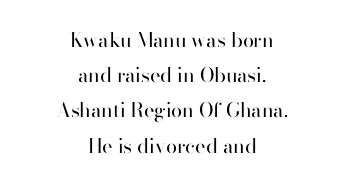
Characters remain perfectly vertical along every line. Letters rest on an invisible, unmarked baseline. This reads as an unemphasized weight, regular at the heaviest. The typesetter chose a symmetrical, centered arrangement here. You could call the tracking neutral — neither tight nor loose.
